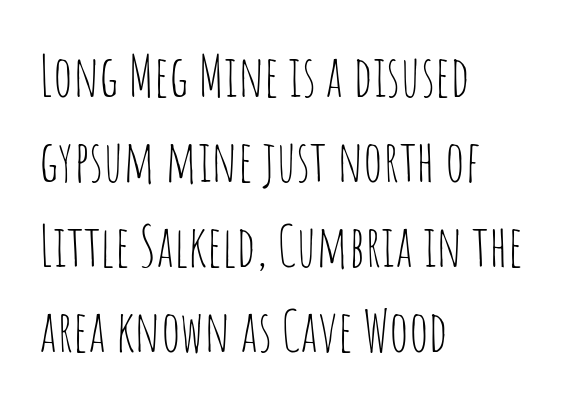
Q: Is the text bold? A: No.
Q: Is the text italic (slanted)? A: No, it is upright.
Q: Is the typeface a serif or a sans-serif typeface? A: Sans-serif.
Q: Is the text underlined? A: No.
Q: How is the paragraph aligned? A: Left-aligned.
Q: Is the spacing between letters normal or unusually wide? A: Normal.
Q: Is the spacing between lines tight, normal or loose? A: Normal.
Q: Width (condensed, normal, or wide)? A: Condensed.
Q: Stroke contrast? A: Low.
Q: x-height? A: Large.
Q: Monospaced? A: No.
